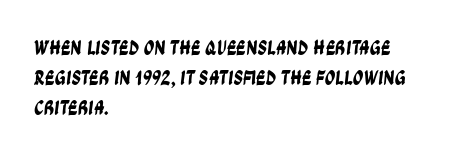
{"underline": "no", "align": "left", "line_spacing": "normal", "line_spacing_ratio": 1.43, "letter_spacing": "normal", "letter_spacing_em": 0.0, "glyph_px": 21}
